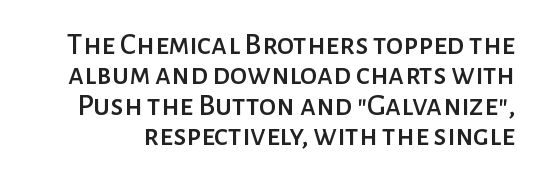
The letters stand upright; this is a roman face. Quick note: interline space is minimal. Inter-character spacing is left at the font's built-in metrics. Font category for this specimen: sans-serif.
